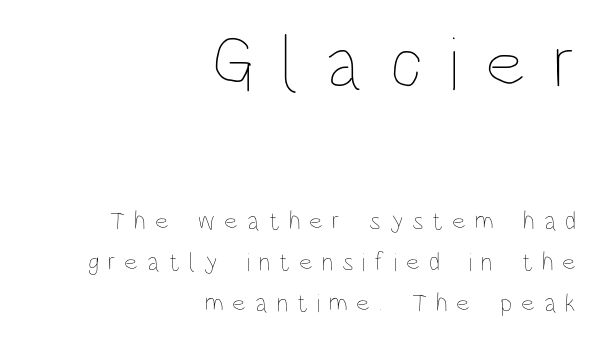
Q: Is the text bold? A: No.
Q: Is the text italic (slanted)? A: No, it is upright.
Q: Is the text underlined? A: No.
Q: How is the paragraph aligned? A: Right-aligned.
Q: Is the spacing between letters normal or unusually wide? A: Unusually wide.
Q: Is the spacing between lines tight, normal or loose? A: Normal.
Q: Which block of text is set in a larger size, the first (top) or the second (bottom)? A: The first (top) one.
Q: Width (condensed, normal, or wide)? A: Condensed.
Q: Stroke contrast? A: Low.
Q: x-height? A: Large.
Q: Monospaced? A: No.
